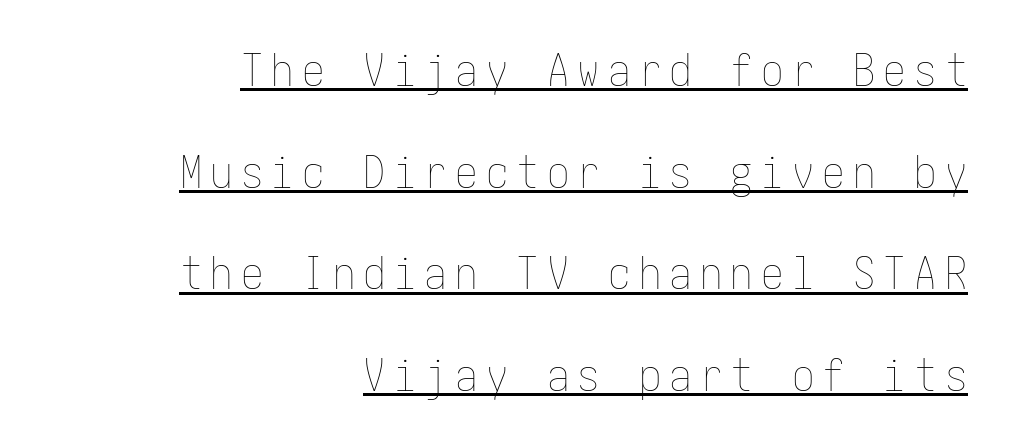
Q: Is the text bold? A: No.
Q: Is the text italic (slanted)? A: No, it is upright.
Q: Is the text underlined? A: Yes.
Q: How is the paragraph aligned? A: Right-aligned.
Q: Is the spacing between lines tight, normal or loose? A: Loose.
Q: Width (condensed, normal, or wide)? A: Condensed.
Q: Stroke contrast? A: Low.
Q: x-height? A: Medium.
